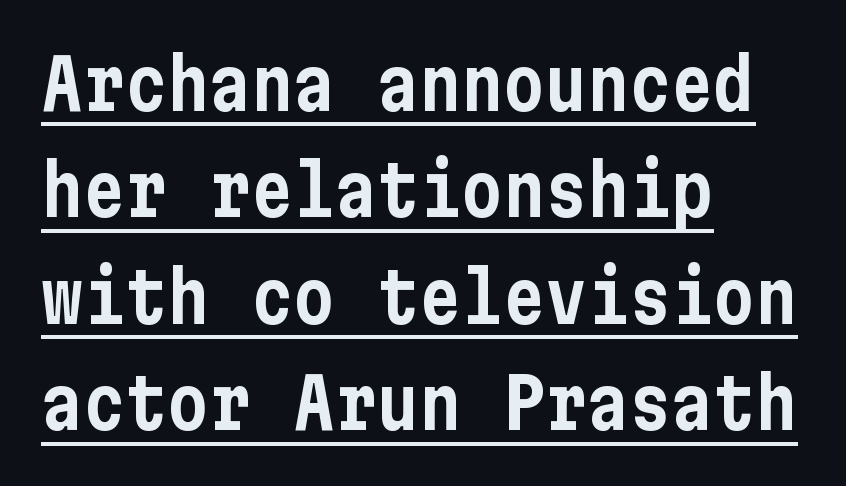
{"serif": "no", "italic": "no", "width": "condensed", "stroke_contrast": "low", "x_height": "medium", "underline": "yes", "align": "left", "line_spacing": "normal", "line_spacing_ratio": 1.52, "letter_spacing": "normal", "letter_spacing_em": 0.0, "glyph_px": 70}
